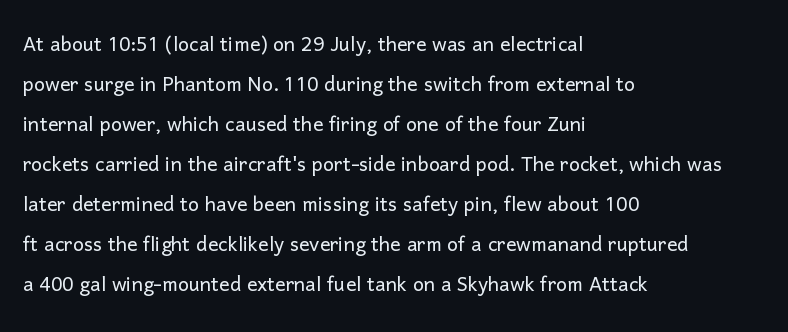
{"italic": "no", "bold": "no", "underline": "no", "align": "left", "line_spacing": "normal", "line_spacing_ratio": 1.54, "letter_spacing": "normal", "letter_spacing_em": 0.0, "glyph_px": 26}
